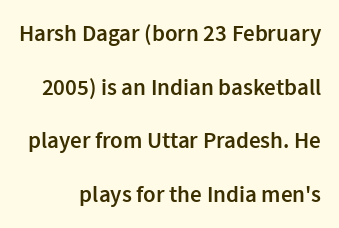
{"italic": "no", "bold": "semi", "underline": "no", "line_spacing": "loose", "line_spacing_ratio": 2.33, "letter_spacing": "normal", "letter_spacing_em": 0.0, "glyph_px": 23}
